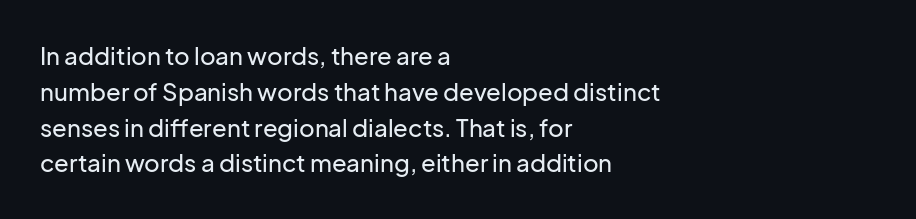
The image shows 24 px text type, upright; set left-aligned, normal line spacing (1.49x), normal letter spacing, not underlined.
